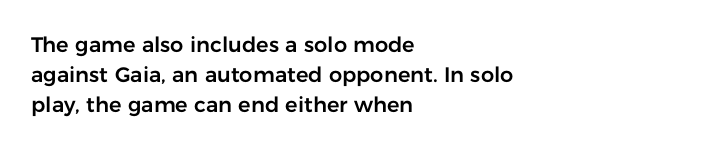
The gaps between neighbouring characters are ordinary and unremarkable. This rendering uses left alignment, leaving the right contour irregular. Horizontal bands of white between lines are of average thickness. The strip under each line holds only bare page. It's the straight-up-and-down kind of type.
